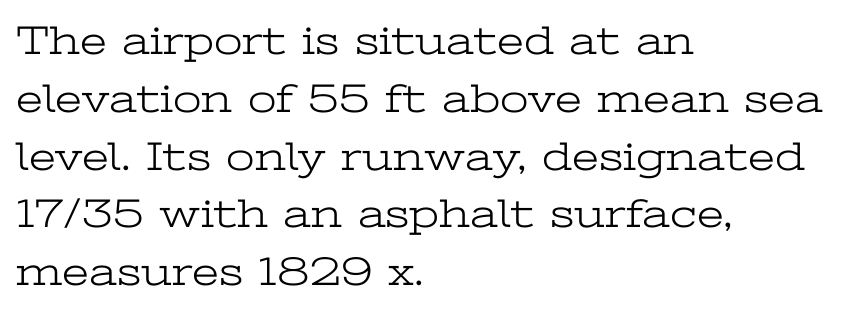
{"serif": "yes", "italic": "no", "bold": "no", "weight": "light", "width": "wide", "stroke_contrast": "low", "x_height": "medium", "monospaced": "no", "underline": "no", "align": "left", "line_spacing": "normal", "line_spacing_ratio": 1.41, "letter_spacing": "normal", "letter_spacing_em": 0.0, "glyph_px": 41}
